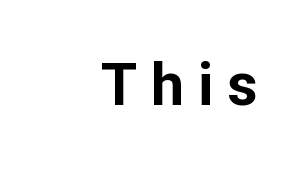
{"serif": "no", "italic": "no", "bold": "yes", "weight": "bold", "width": "normal", "stroke_contrast": "low", "x_height": "medium", "monospaced": "no", "underline": "no", "align": "right", "letter_spacing": "wide", "letter_spacing_em": 0.23, "glyph_px": 59}
